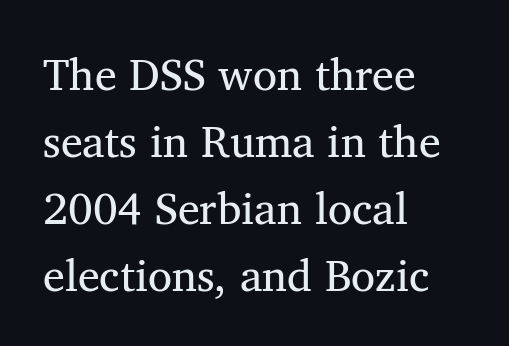
Letterform terminals end in serifs throughout the passage. The tracking reads as untouched default to a designer's eye. Check under the words: just untouched page. These lines are rendered in a variable-pitch font.
